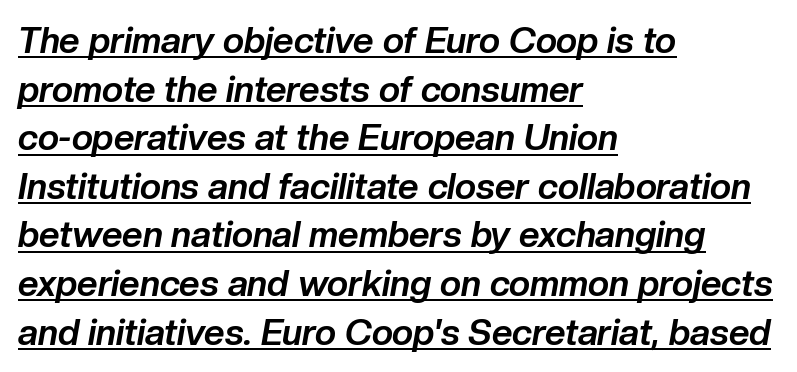
The image shows 36 px bold type, italic (leaning right); set left-aligned, normal line spacing (1.35x), normal letter spacing, underlined; low stroke contrast and a medium x-height.
